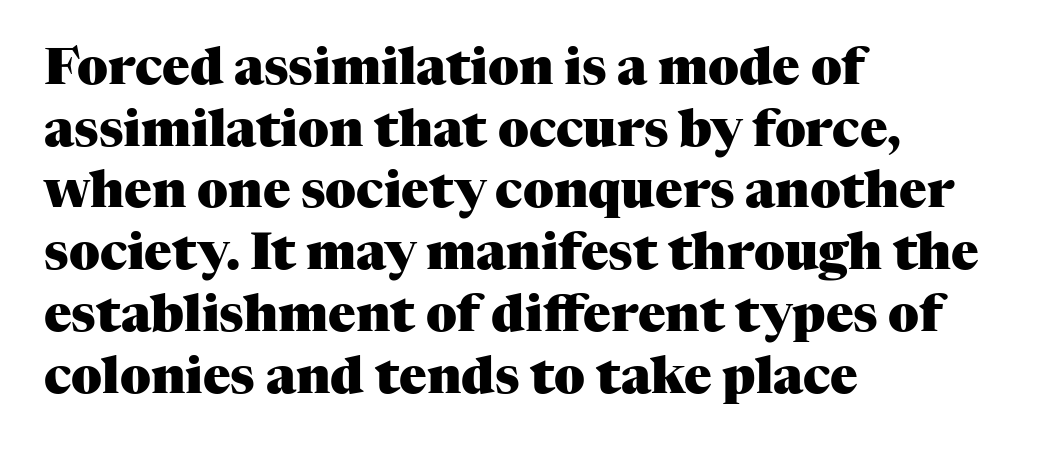
The image shows 51 px heavy serif type, upright; set left-aligned, line spacing 1.21x, normal letter spacing, not underlined; medium stroke contrast and a medium x-height.
